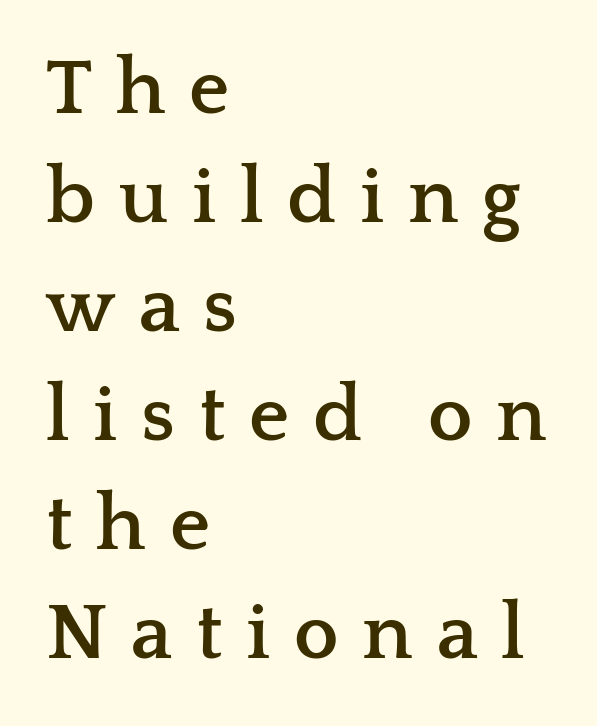
{"serif": "yes", "italic": "no", "bold": "yes", "weight": "semibold", "width": "wide", "stroke_contrast": "low", "x_height": "medium", "monospaced": "no", "underline": "no", "align": "left", "line_spacing": "normal", "line_spacing_ratio": 1.38, "letter_spacing": "wide", "letter_spacing_em": 0.3, "glyph_px": 79}
